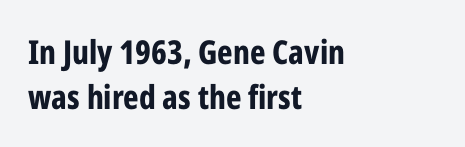
Proportional: the letters do not fall into vertical columns. Nobody touched the tracking dial on this one. Classification — sans serif. This block has exactly the height ordinary leading produces. Check the space under the baseline: it is left empty. Quick note: not italic, upright.
